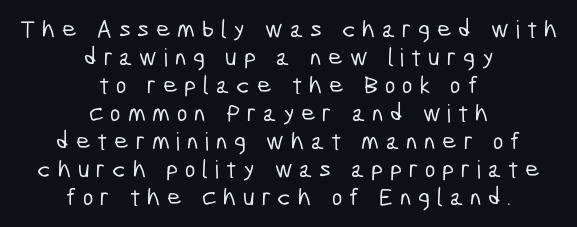
The image shows 25 px text type; set centered, tight line spacing (1.12x), unusually wide letter spacing (+0.27 em), not underlined.
